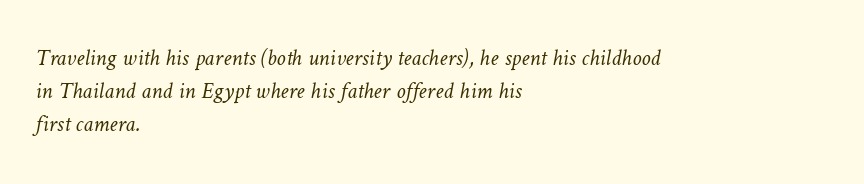
Nobody drew a line under any word here. No letter is thick-stroked: the sample isn't bold. The text block is weighted toward the left margin, trailing off unevenly rightward. Tracking value appears to be zero — textbook default spacing. These lines sit exactly where default settings would place them.
